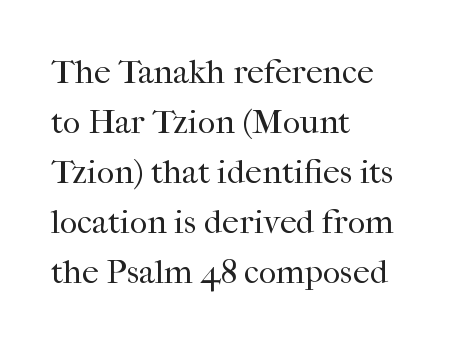
The image shows 34 px regular-weight serif type, upright; set left-aligned, normal line spacing (1.47x), normal letter spacing, not underlined; high stroke contrast and a medium x-height.
